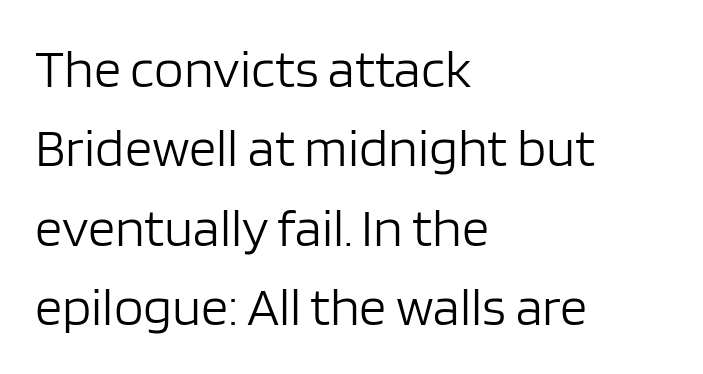
The image shows 54 px light sans-serif type, upright; set left-aligned, normal line spacing (1.47x), normal letter spacing, not underlined; low stroke contrast and a large x-height.
